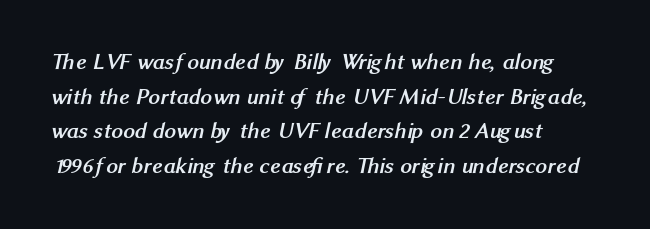
Short note: letters normally spaced. Heavy-handed strokes throughout: this text is bold. The words here are not underlined. The passage is arranged the way most books set body copy — flush left. Vertical spacing — default.
